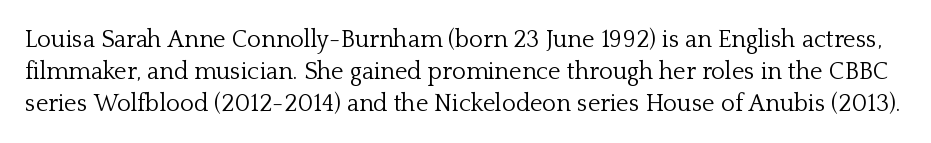
{"italic": "no", "bold": "no", "underline": "no", "line_spacing": "normal", "line_spacing_ratio": 1.33, "letter_spacing": "normal", "letter_spacing_em": 0.0, "glyph_px": 24}
